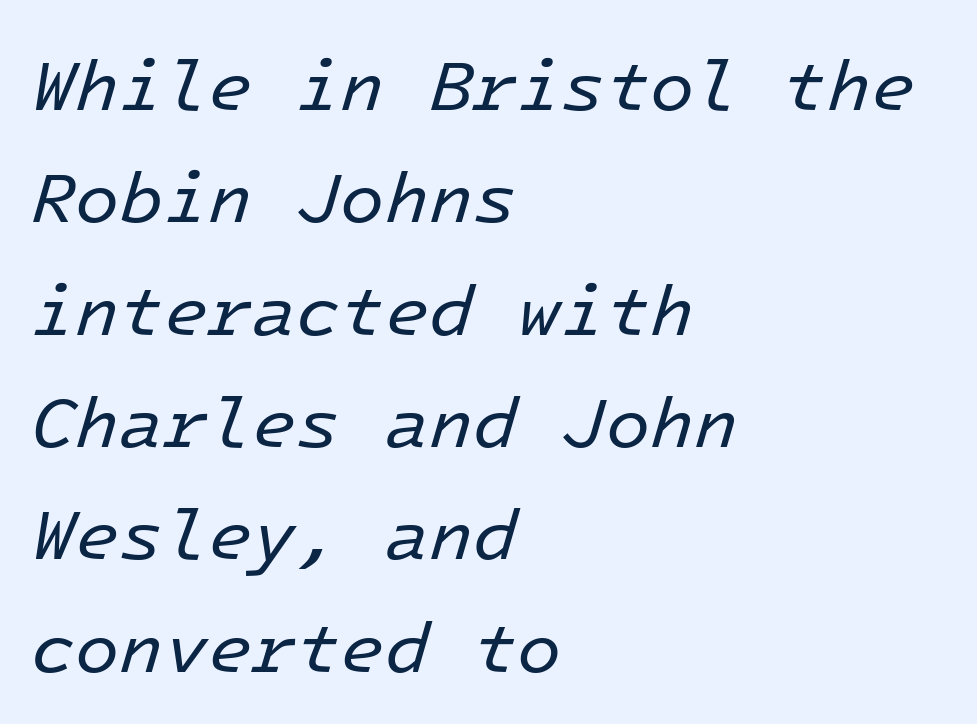
Words appear dense and cohesive because spacing is normal. The line-height multiplier appears to be the usual default. Every character here occupies the same horizontal width, giving the sample a typewriter-like rhythm. The text block is weighted toward the left margin, trailing off unevenly rightward.
